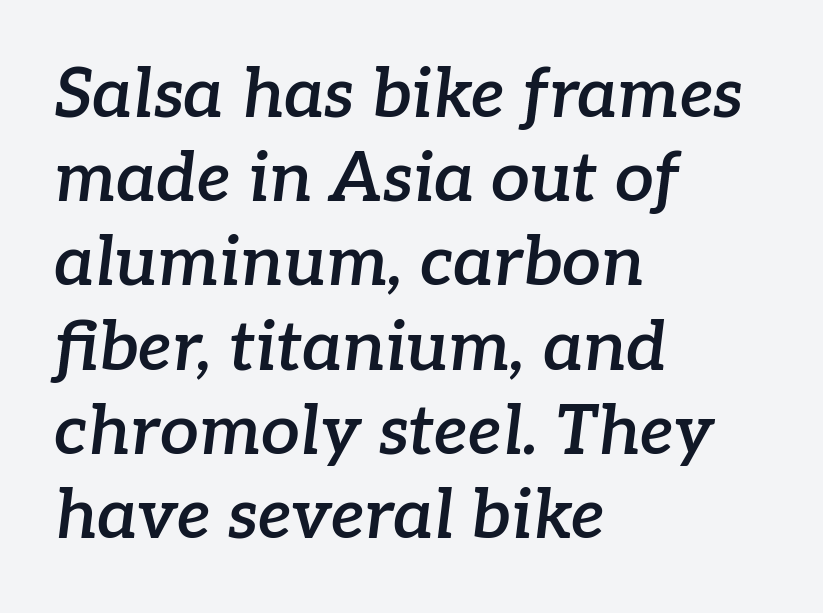
The image shows 69 px semibold serif type, italic (leaning right); set left-aligned, line spacing 1.22x, normal letter spacing, not underlined; low stroke contrast and a medium x-height.
